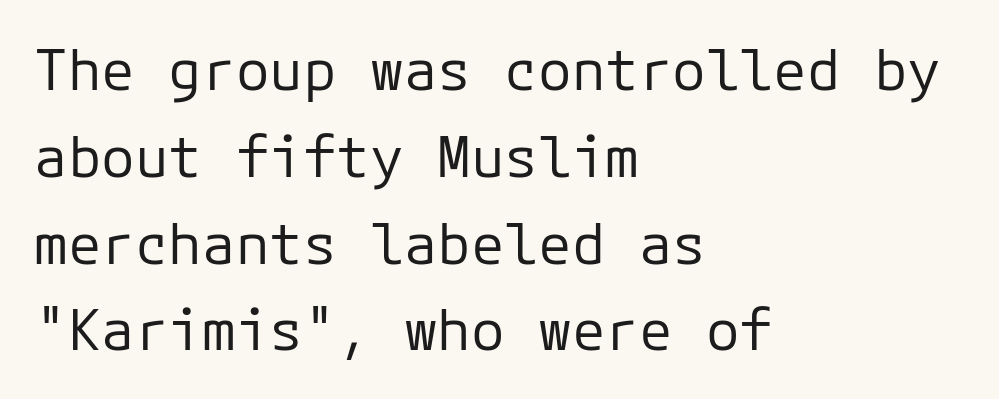
{"serif": "no", "italic": "no", "bold": "no", "weight": "regular", "width": "normal", "stroke_contrast": "low", "x_height": "medium", "monospaced": "yes", "underline": "no", "align": "left", "line_spacing": "normal", "line_spacing_ratio": 1.55, "letter_spacing": "normal", "letter_spacing_em": 0.0, "glyph_px": 56}
